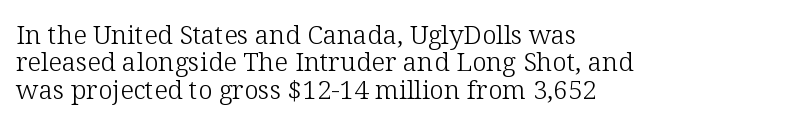
The image shows 26 px text type, upright; set left-aligned, tight line spacing (1.05x), normal letter spacing, not underlined.
